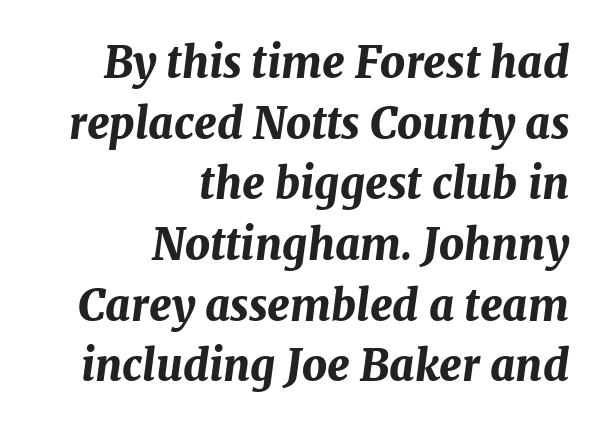
{"italic": "yes", "lean": "right", "slant_degrees": 7, "bold": "yes", "weight": "bold", "width": "normal", "stroke_contrast": "medium", "x_height": "medium", "monospaced": "no", "underline": "no", "align": "right", "line_spacing": "normal", "line_spacing_ratio": 1.41, "letter_spacing": "normal", "letter_spacing_em": 0.0, "glyph_px": 43}
